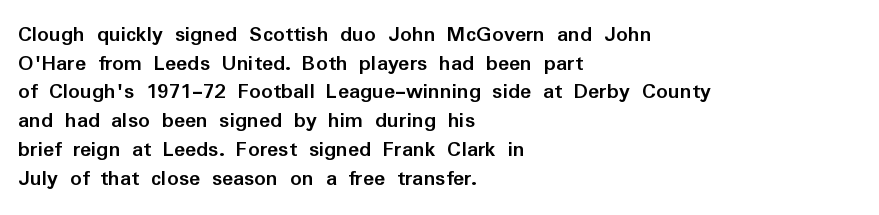
Q: Is the text bold? A: Yes.
Q: Is the text italic (slanted)? A: No, it is upright.
Q: Is the text underlined? A: No.
Q: How is the paragraph aligned? A: Left-aligned.
Q: Is the spacing between letters normal or unusually wide? A: Normal.
Q: Is the spacing between lines tight, normal or loose? A: Normal.
